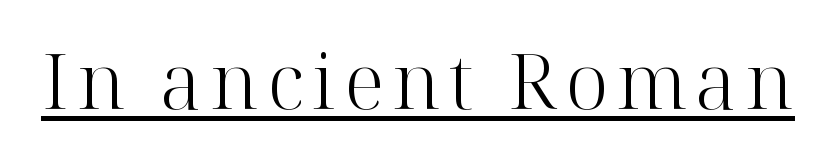
In terms of letterform style, serifs are clearly present. The passage shown is not bold in any degree. The letters stand upright; this is a roman face. Notice how a bar underscores the lettering throughout. Character widths vary here, with narrow letters taking less room than wide ones.
